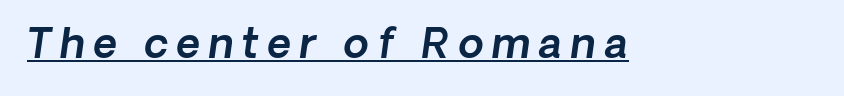
There is plenty of visible air inserted between adjacent glyphs. Honestly, the underline is the first thing you notice here. In terms of posture, this sample is oblique. Looks like regular typesetting: each glyph gets only the width it needs.
